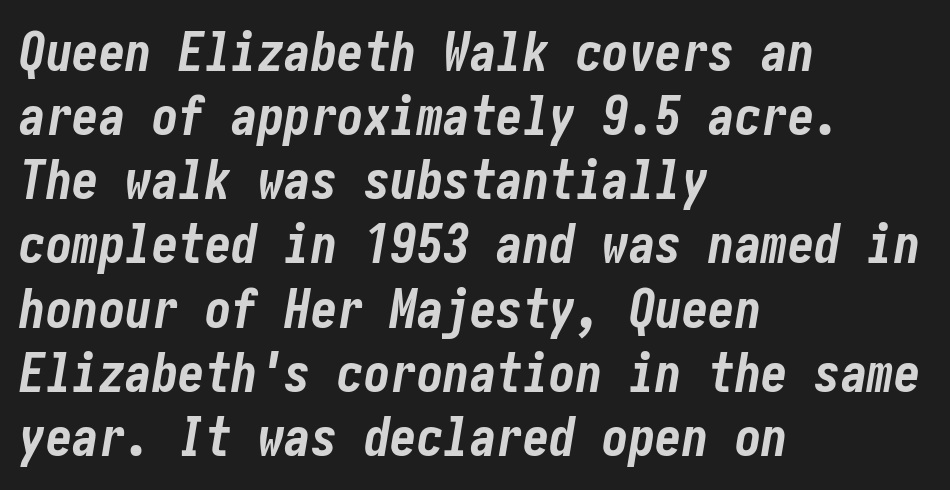
The image shows 53 px bold, condensed type, italic (leaning right); set left-aligned, line spacing 1.21x, normal letter spacing, not underlined; low stroke contrast and a medium x-height.
